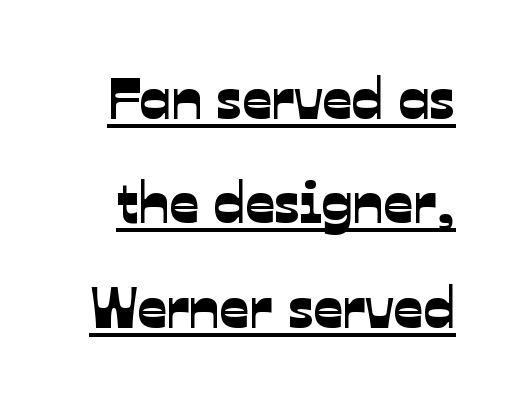
The gaps between neighbouring characters are ordinary and unremarkable. Is there an underline? Yes — a line sits under the letters. Each letter keeps its own natural width here, so spacing adapts to shape. No feet cap the strokes, marking this as sans-serif type.
